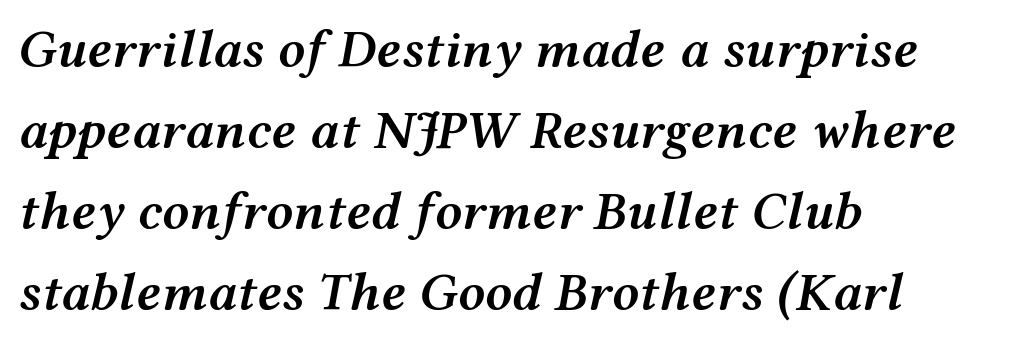
Q: Is the text bold? A: Semi-bold.
Q: Is the text italic (slanted)? A: Yes, it leans right by about 12 degrees.
Q: Is the text underlined? A: No.
Q: How is the paragraph aligned? A: Left-aligned.
Q: Is the spacing between letters normal or unusually wide? A: Normal.
Q: Is the spacing between lines tight, normal or loose? A: Normal.
Q: Width (condensed, normal, or wide)? A: Wide.
Q: Stroke contrast? A: Medium.
Q: x-height? A: Medium.
Q: Monospaced? A: No.
